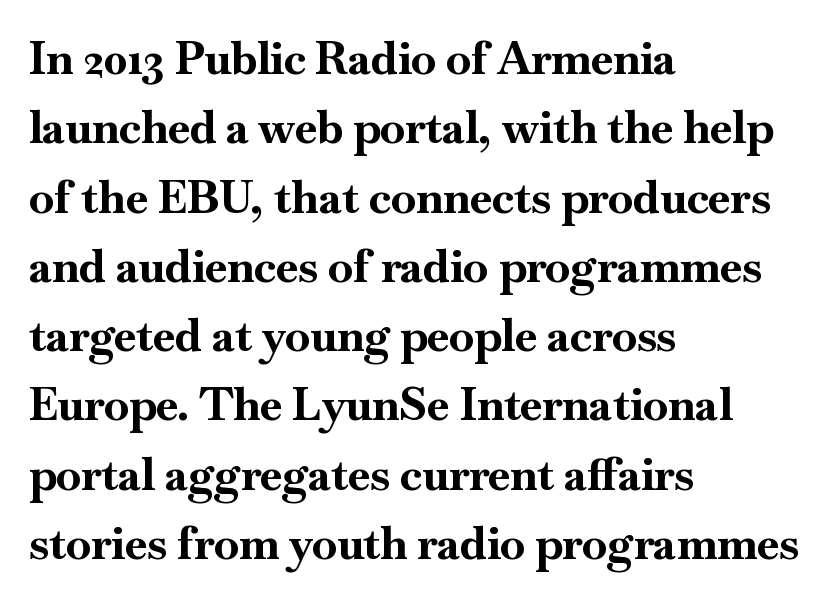
Q: Is the text bold? A: Yes.
Q: Is the text italic (slanted)? A: No, it is upright.
Q: Is the typeface a serif or a sans-serif typeface? A: Serif.
Q: Is the text underlined? A: No.
Q: How is the paragraph aligned? A: Left-aligned.
Q: Is the spacing between letters normal or unusually wide? A: Normal.
Q: Is the spacing between lines tight, normal or loose? A: Normal.
Q: Width (condensed, normal, or wide)? A: Normal.
Q: Stroke contrast? A: High.
Q: x-height? A: Small.
Q: Monospaced? A: No.
